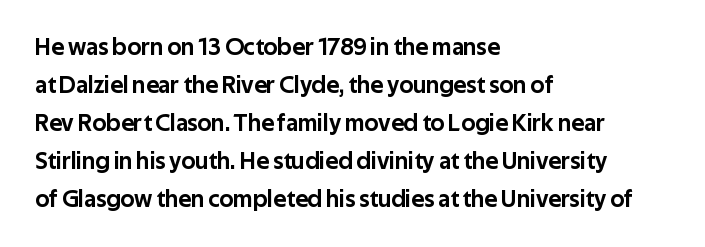
Q: Is the text italic (slanted)? A: No, it is upright.
Q: Is the text underlined? A: No.
Q: How is the paragraph aligned? A: Left-aligned.
Q: Is the spacing between letters normal or unusually wide? A: Normal.
Q: Is the spacing between lines tight, normal or loose? A: Normal.
